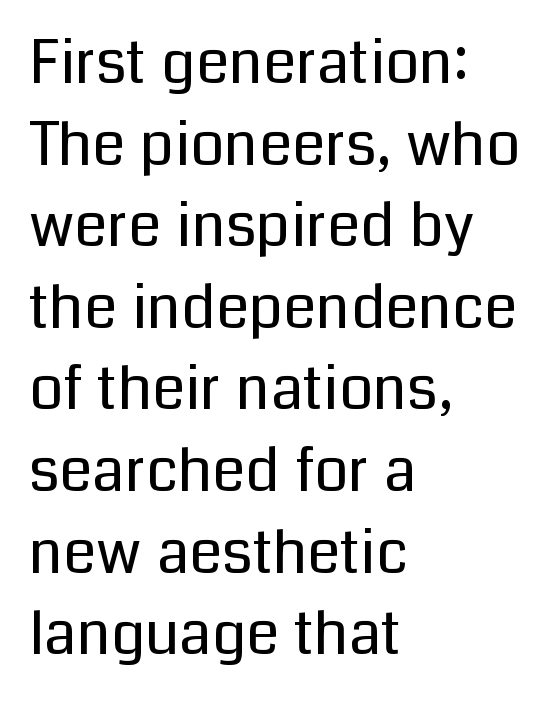
A light-to-regular cut is what we see here. This rendering uses left alignment, leaving the right contour irregular. It's the straight-up-and-down kind of type. Leading matches the norm, producing a regular column. The face used here is proportionally spaced, like ordinary book or web type.
